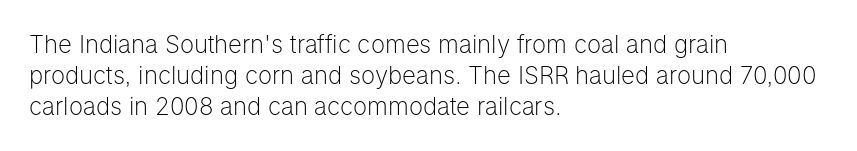
{"italic": "no", "bold": "no", "underline": "no", "align": "left", "line_spacing": "normal", "line_spacing_ratio": 1.3, "letter_spacing": "normal", "letter_spacing_em": 0.0, "glyph_px": 24}
